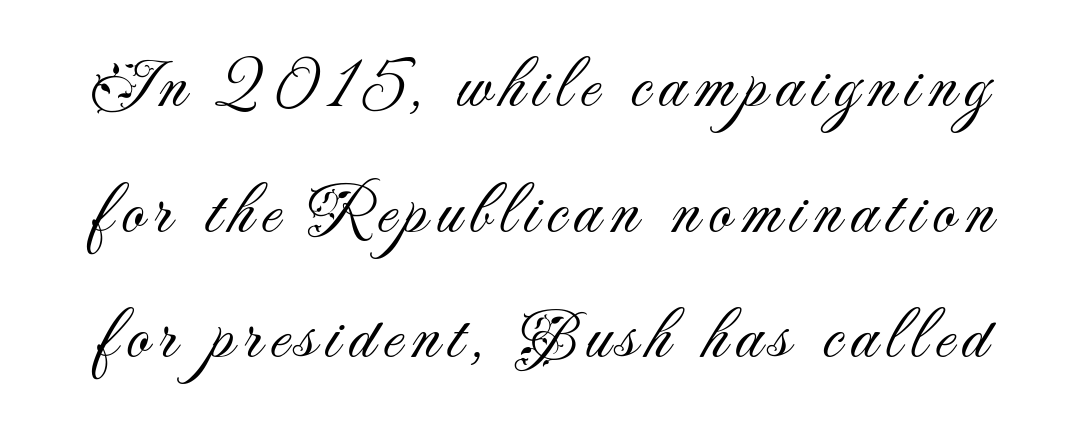
The letters advance in unequal steps, a hallmark of proportional type. Each row of text sits above clean, open space. Type style note: lacks serifs.
